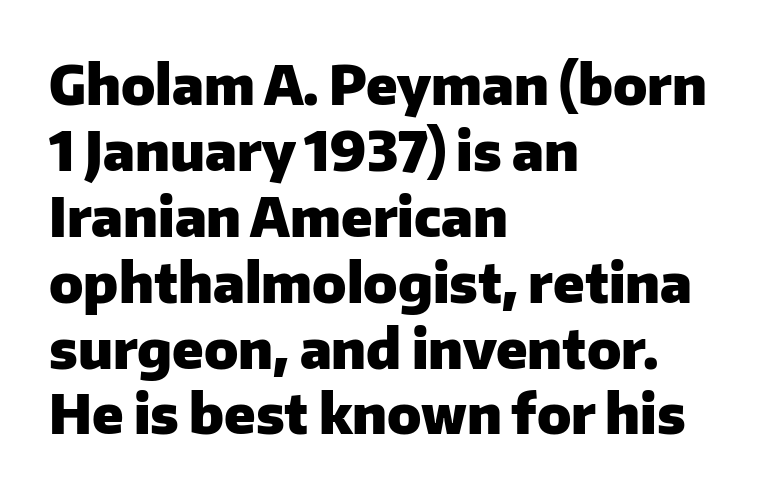
Q: Is the text bold? A: Yes.
Q: Is the text italic (slanted)? A: No, it is upright.
Q: Is the typeface a serif or a sans-serif typeface? A: Sans-serif.
Q: Is the text underlined? A: No.
Q: How is the paragraph aligned? A: Left-aligned.
Q: Is the spacing between letters normal or unusually wide? A: Normal.
Q: Width (condensed, normal, or wide)? A: Normal.
Q: Stroke contrast? A: Low.
Q: x-height? A: Medium.
Q: Monospaced? A: No.
